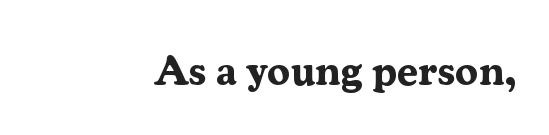
Q: Is the text bold? A: Yes.
Q: Is the text italic (slanted)? A: No, it is upright.
Q: Is the typeface a serif or a sans-serif typeface? A: Serif.
Q: Is the text underlined? A: No.
Q: Is the spacing between letters normal or unusually wide? A: Normal.
Q: Width (condensed, normal, or wide)? A: Normal.
Q: Stroke contrast? A: Medium.
Q: x-height? A: Medium.
Q: Monospaced? A: No.
